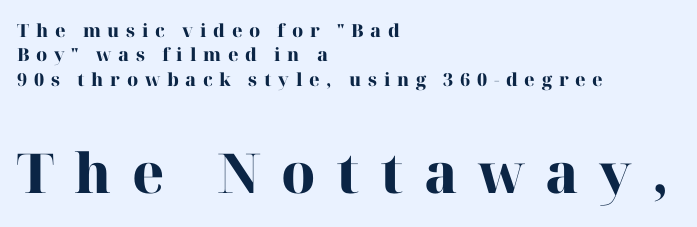
Q: Is the text bold? A: Yes.
Q: Is the text italic (slanted)? A: No, it is upright.
Q: Is the typeface a serif or a sans-serif typeface? A: Serif.
Q: Is the text underlined? A: No.
Q: How is the paragraph aligned? A: Left-aligned.
Q: Is the spacing between letters normal or unusually wide? A: Unusually wide.
Q: Is the spacing between lines tight, normal or loose? A: Normal.
Q: Which block of text is set in a larger size, the first (top) or the second (bottom)? A: The second (bottom) one.
Q: Width (condensed, normal, or wide)? A: Normal.
Q: Stroke contrast? A: High.
Q: x-height? A: Medium.
Q: Monospaced? A: No.
